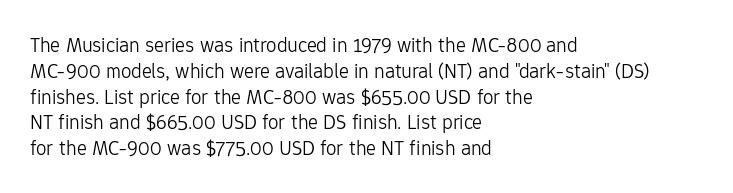
The image shows 21 px text type, upright; set left-aligned, line spacing 1.23x, normal letter spacing, not underlined.
